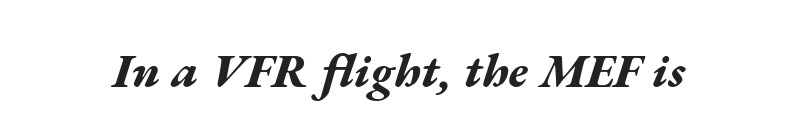
{"italic": "yes", "lean": "right", "slant_degrees": 17, "bold": "yes", "weight": "bold", "width": "wide", "stroke_contrast": "medium", "x_height": "medium", "monospaced": "no", "underline": "no", "letter_spacing": "normal", "letter_spacing_em": 0.0, "glyph_px": 48}
